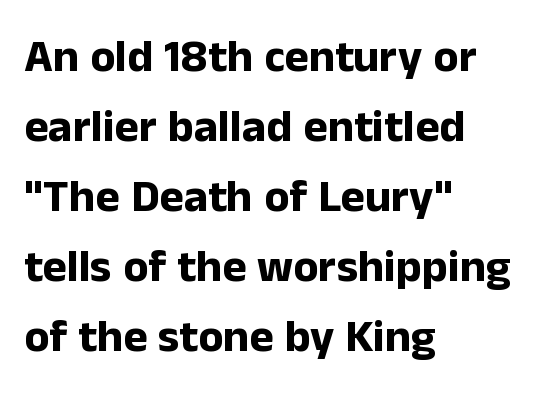
The image shows 46 px bold sans-serif type, upright; set left-aligned, normal line spacing (1.52x), normal letter spacing, not underlined; low stroke contrast and a medium x-height.
